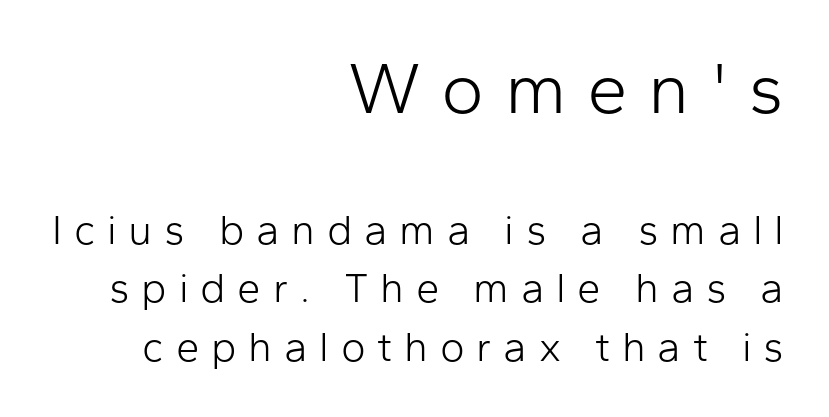
{"serif": "no", "italic": "no", "bold": "no", "weight": "light", "width": "normal", "stroke_contrast": "low", "x_height": "medium", "monospaced": "no", "underline": "no", "align": "right", "line_spacing": "normal", "line_spacing_ratio": 1.39, "letter_spacing": "wide", "letter_spacing_em": 0.28, "larger_block": "first", "size_ratio": 1.74, "glyph_px": 73}
